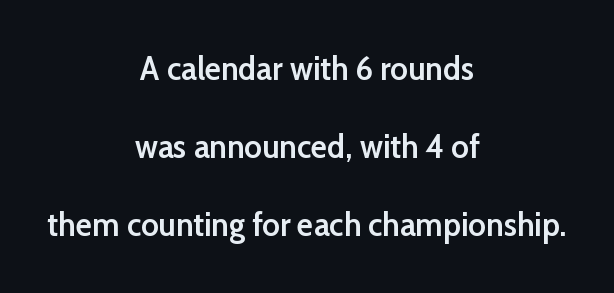
The sample has been set in demibold, a notch under bold. In terms of leading, this rendering errs on the spacious side. A typesetter would label this face a sans. Glyph-to-glyph distance matches everyday printed text. The lettering holds an erect, upright posture throughout.
